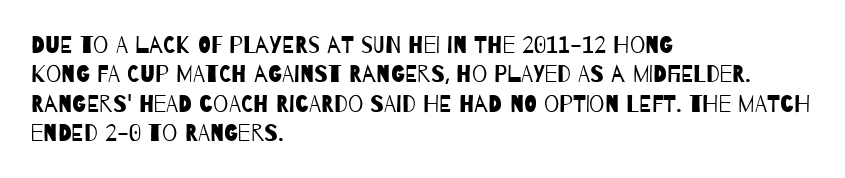
No extra tracking has been applied to these lines. The typesetting does not lean heavy: it is not bold. In CSS terms this would be text-align: left. Decoration check: the copy has no underline.
